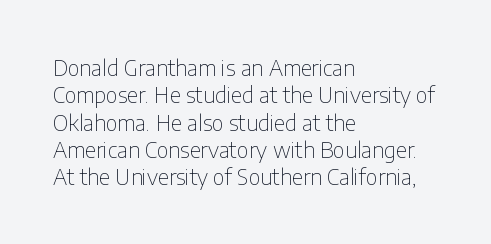
Q: Is the text bold? A: No.
Q: Is the text italic (slanted)? A: No, it is upright.
Q: Is the text underlined? A: No.
Q: How is the paragraph aligned? A: Left-aligned.
Q: Is the spacing between letters normal or unusually wide? A: Normal.
